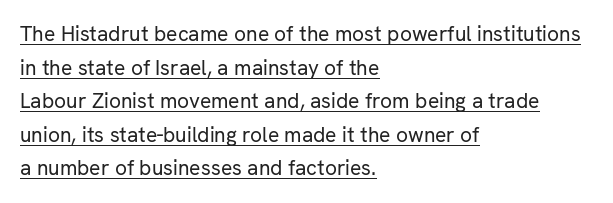
Q: Is the text bold? A: No.
Q: Is the text italic (slanted)? A: No, it is upright.
Q: Is the text underlined? A: Yes.
Q: How is the paragraph aligned? A: Left-aligned.
Q: Is the spacing between letters normal or unusually wide? A: Normal.
Q: Is the spacing between lines tight, normal or loose? A: Normal.
